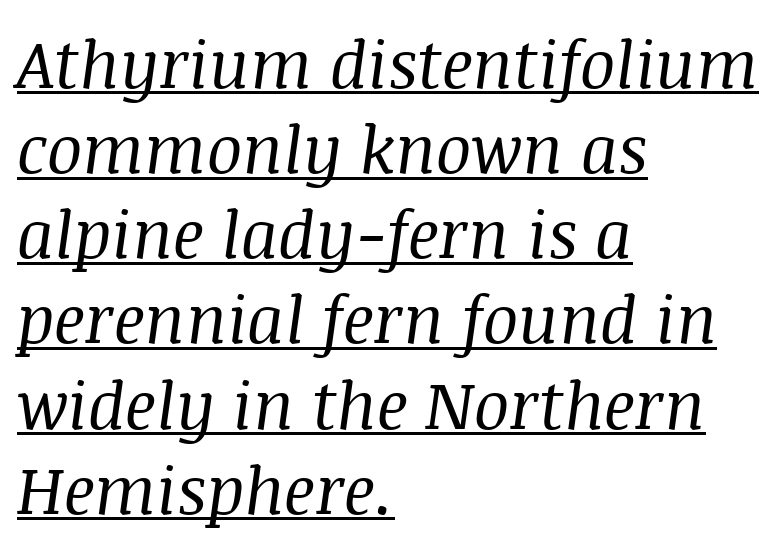
The image shows 66 px regular-weight serif type, italic (leaning right); set left-aligned, normal line spacing (1.29x), normal letter spacing, underlined; medium stroke contrast and a large x-height.
